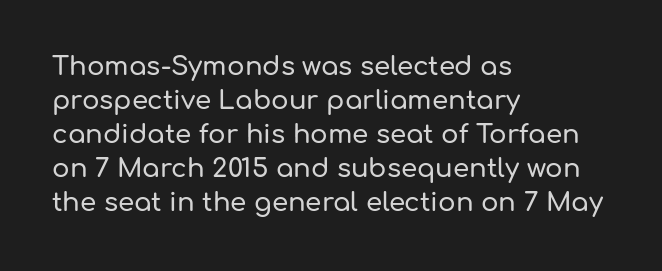
{"italic": "no", "underline": "no", "align": "left", "line_spacing": "normal", "line_spacing_ratio": 1.31, "letter_spacing": "normal", "letter_spacing_em": 0.0, "glyph_px": 26}
